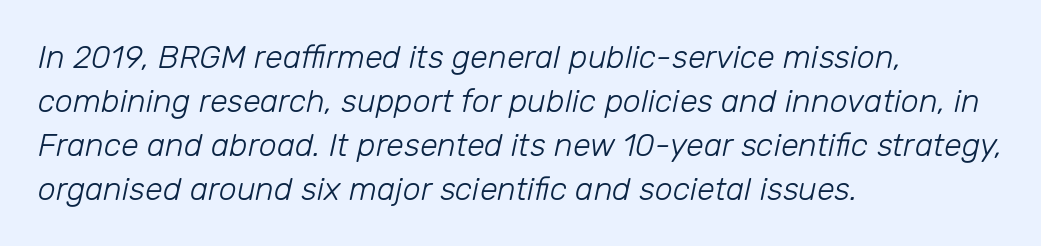
{"italic": "yes", "lean": "right", "slant_degrees": 12, "bold": "no", "weight": "light", "width": "normal", "stroke_contrast": "low", "x_height": "medium", "monospaced": "no", "underline": "no", "align": "left", "line_spacing": "normal", "line_spacing_ratio": 1.37, "letter_spacing": "normal", "letter_spacing_em": 0.0, "glyph_px": 32}
